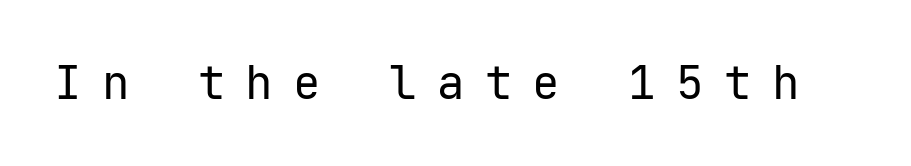
Does the type have serifs? No, each stem ends abruptly. Style check: upright. Monospaced: the letters line up in strict vertical columns. There is plenty of visible air inserted between adjacent glyphs. The strokes carry an ordinary text weight at most. The foot of each line stays bare and open.
